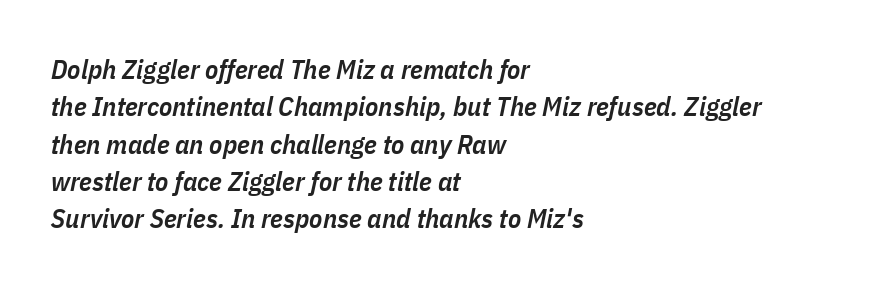
The image shows 27 px text type, italic (leaning right); set left-aligned, normal line spacing (1.38x), normal letter spacing, not underlined.
